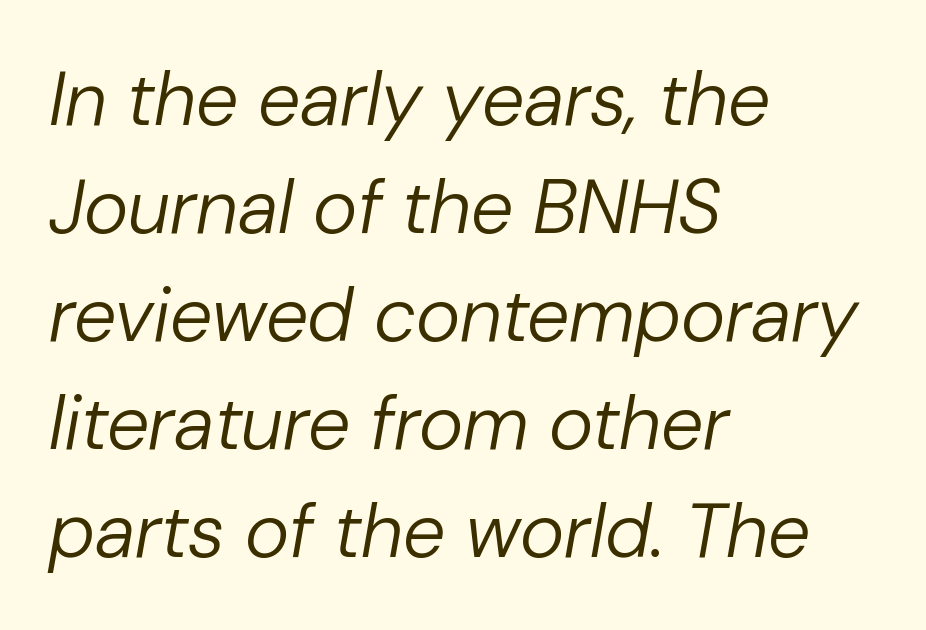
{"italic": "yes", "lean": "right", "slant_degrees": 10, "bold": "no", "weight": "regular", "width": "normal", "stroke_contrast": "low", "x_height": "medium", "monospaced": "no", "underline": "no", "align": "left", "line_spacing": "normal", "line_spacing_ratio": 1.42, "letter_spacing": "normal", "letter_spacing_em": 0.0, "glyph_px": 76}
